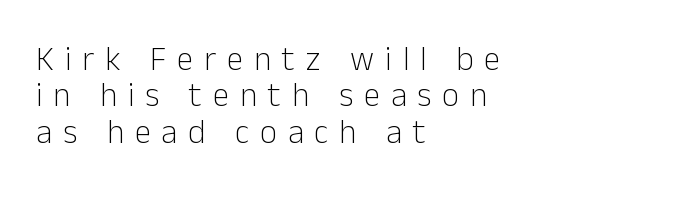
Q: Is the text bold? A: No.
Q: Is the text italic (slanted)? A: No, it is upright.
Q: Is the typeface a serif or a sans-serif typeface? A: Sans-serif.
Q: Is the text underlined? A: No.
Q: How is the paragraph aligned? A: Left-aligned.
Q: Is the spacing between letters normal or unusually wide? A: Unusually wide.
Q: Is the spacing between lines tight, normal or loose? A: Tight.
Q: Width (condensed, normal, or wide)? A: Normal.
Q: Stroke contrast? A: Low.
Q: x-height? A: Medium.
Q: Monospaced? A: No.
